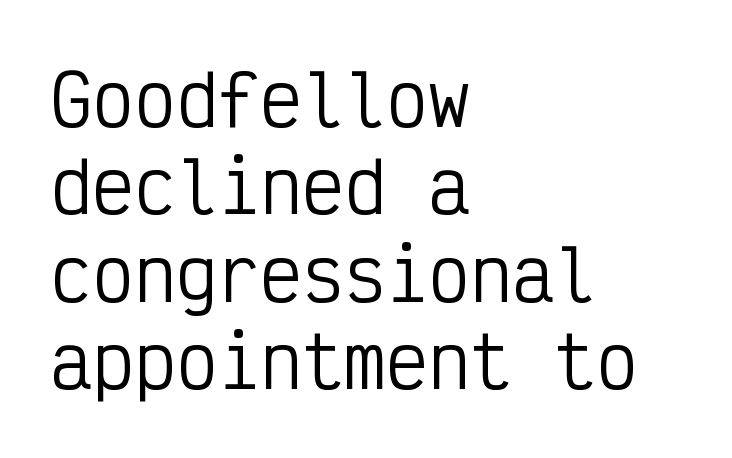
The image shows 70 px regular-weight, condensed sans-serif type, upright, monospaced; set left-aligned, normal line spacing (1.25x), normal letter spacing, not underlined; low stroke contrast and a medium x-height.
